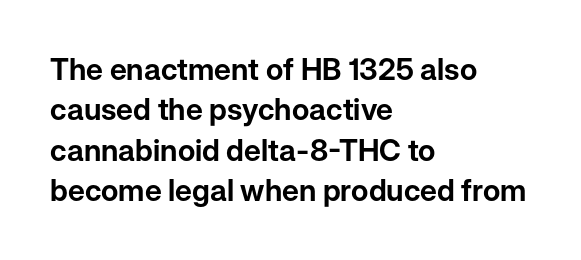
Is the letter spacing exaggerated? No — it looks like the ordinary default. The strip under each line holds only bare page. I'd call this a sans setting — the letters go barefoot. Does the leading feel generous? No, just average. The rag falls on the right side of this text block.
